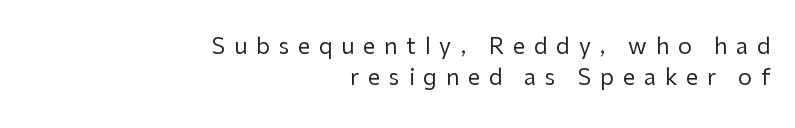
This rendering widens character spacing well past its baseline value. The passage shown is not underscored anywhere. In terms of leading, this rendering sits right in the middle. The letters stand upright; this is a roman face. Is the stroke heavy? The answer is a plain regular-or-lighter. The text block is weighted toward the right margin, trailing off unevenly leftward.
